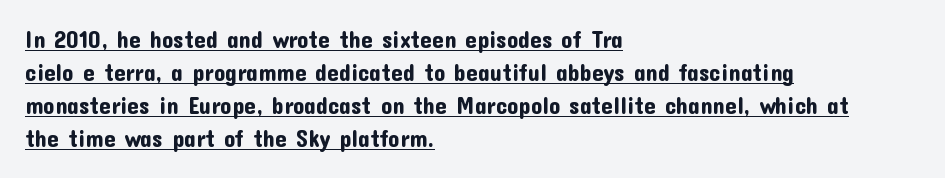
{"italic": "no", "underline": "yes", "align": "left", "line_spacing": "normal", "line_spacing_ratio": 1.44, "letter_spacing": "normal", "letter_spacing_em": 0.0, "glyph_px": 23}
